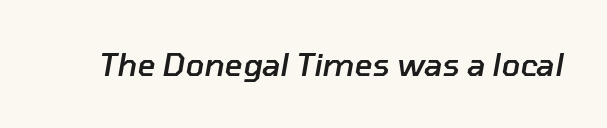
Q: Is the text bold? A: Semi-bold.
Q: Is the text italic (slanted)? A: Yes, it leans right by about 10 degrees.
Q: Is the text underlined? A: No.
Q: Is the spacing between letters normal or unusually wide? A: Normal.
Q: Width (condensed, normal, or wide)? A: Normal.
Q: Stroke contrast? A: Low.
Q: x-height? A: Medium.
Q: Monospaced? A: No.
